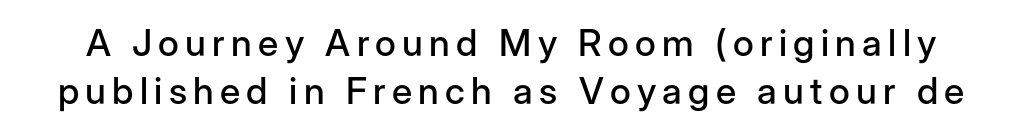
The image shows 37 px sans-serif type, upright; set normal line spacing (1.3x), not underlined; low stroke contrast and a medium x-height.
